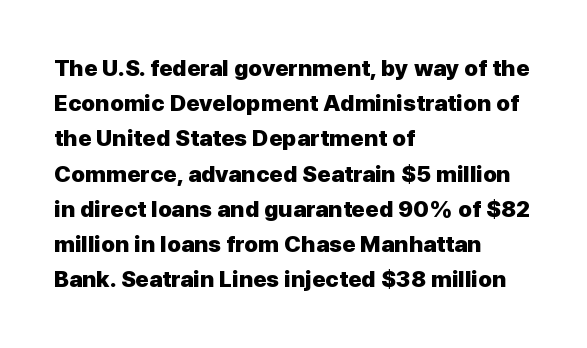
{"italic": "no", "bold": "yes", "underline": "no", "align": "left", "line_spacing": "normal", "line_spacing_ratio": 1.53, "letter_spacing": "normal", "letter_spacing_em": 0.0, "glyph_px": 23}
